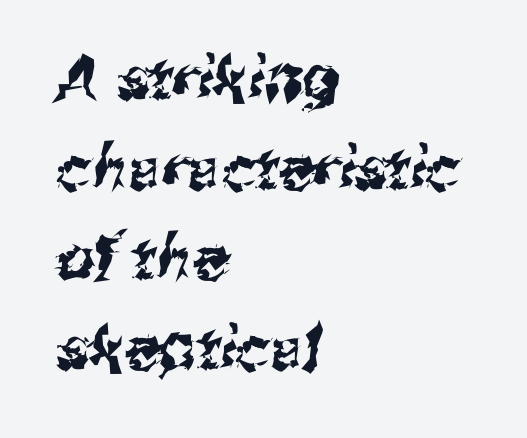
Q: Is the typeface a serif or a sans-serif typeface? A: Sans-serif.
Q: Is the text underlined? A: No.
Q: How is the paragraph aligned? A: Left-aligned.
Q: Is the spacing between letters normal or unusually wide? A: Normal.
Q: Is the spacing between lines tight, normal or loose? A: Normal.
Q: Width (condensed, normal, or wide)? A: Normal.
Q: Stroke contrast? A: Medium.
Q: x-height? A: Medium.
Q: Monospaced? A: No.
